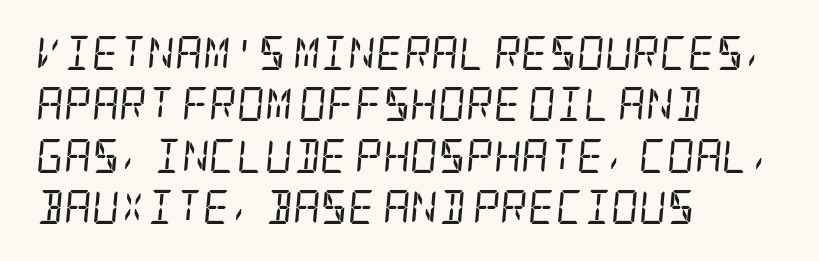
{"serif": "yes", "italic": "yes", "lean": "right", "slant_degrees": 5, "bold": "no", "weight": "regular", "width": "condensed", "stroke_contrast": "low", "x_height": "large", "underline": "no", "align": "left", "line_spacing": "normal", "line_spacing_ratio": 1.51, "letter_spacing": "normal", "letter_spacing_em": 0.0, "glyph_px": 34}
